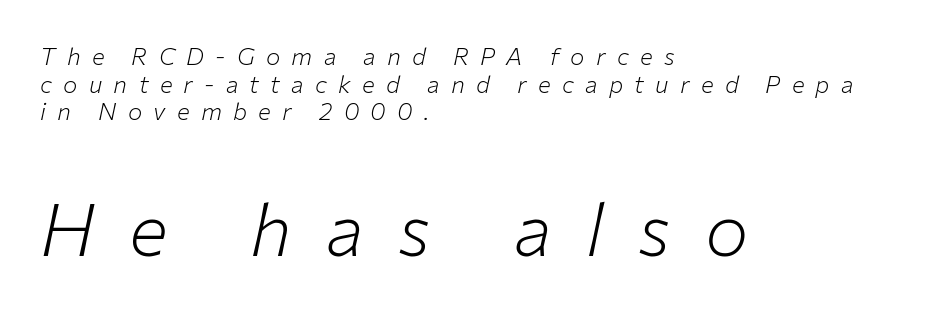
{"italic": "yes", "lean": "right", "slant_degrees": 12, "bold": "no", "weight": "light", "width": "normal", "stroke_contrast": "low", "x_height": "medium", "monospaced": "no", "underline": "no", "align": "left", "line_spacing": "tight", "line_spacing_ratio": 1.15, "letter_spacing": "wide", "letter_spacing_em": 0.47, "larger_block": "second", "size_ratio": 3.04, "glyph_px": 73}
